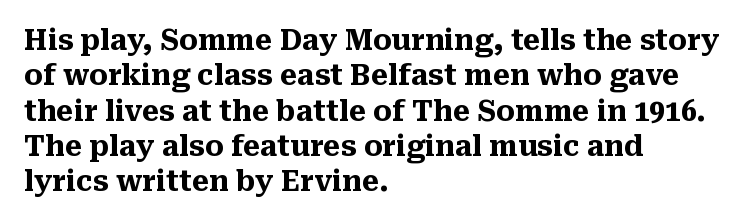
Q: Is the text bold? A: Yes.
Q: Is the text italic (slanted)? A: No, it is upright.
Q: Is the typeface a serif or a sans-serif typeface? A: Serif.
Q: Is the text underlined? A: No.
Q: How is the paragraph aligned? A: Left-aligned.
Q: Is the spacing between letters normal or unusually wide? A: Normal.
Q: Is the spacing between lines tight, normal or loose? A: Normal.
Q: Width (condensed, normal, or wide)? A: Normal.
Q: Stroke contrast? A: Medium.
Q: x-height? A: Medium.
Q: Monospaced? A: No.
